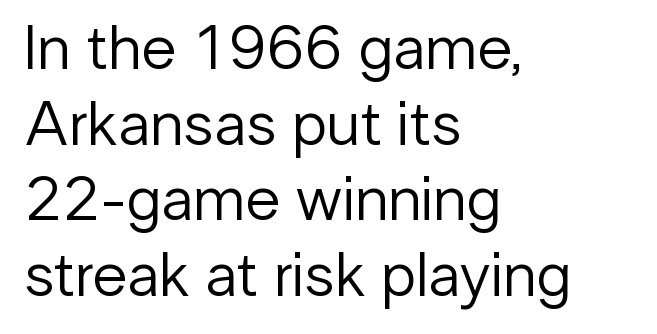
Q: Is the text bold? A: No.
Q: Is the text italic (slanted)? A: No, it is upright.
Q: Is the typeface a serif or a sans-serif typeface? A: Sans-serif.
Q: Is the text underlined? A: No.
Q: How is the paragraph aligned? A: Left-aligned.
Q: Is the spacing between letters normal or unusually wide? A: Normal.
Q: Width (condensed, normal, or wide)? A: Normal.
Q: Stroke contrast? A: Low.
Q: x-height? A: Medium.
Q: Monospaced? A: No.
